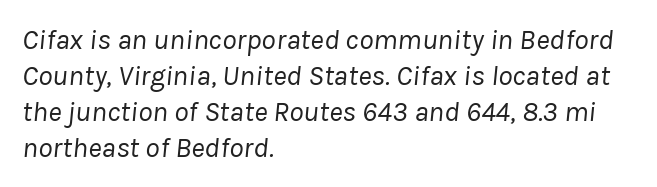
Q: Is the text bold? A: No.
Q: Is the text italic (slanted)? A: Yes, it leans right by about 8 degrees.
Q: Is the text underlined? A: No.
Q: How is the paragraph aligned? A: Left-aligned.
Q: Is the spacing between letters normal or unusually wide? A: Normal.
Q: Width (condensed, normal, or wide)? A: Normal.
Q: Stroke contrast? A: Low.
Q: x-height? A: Medium.
Q: Monospaced? A: No.
